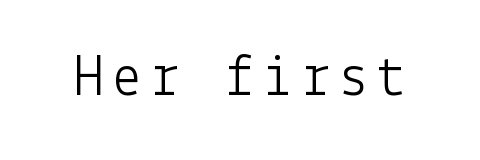
{"serif": "no", "italic": "no", "bold": "no", "weight": "light", "width": "normal", "stroke_contrast": "low", "x_height": "medium", "underline": "no", "glyph_px": 59}
